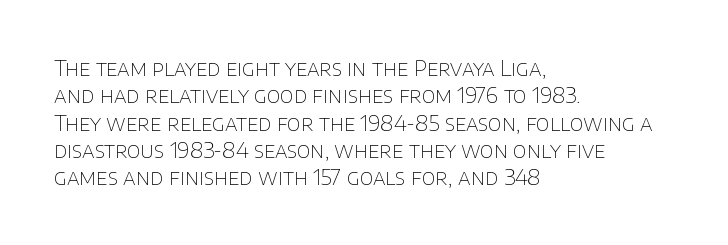
The image shows 21 px text type, upright; set left-aligned, normal line spacing (1.3x), normal letter spacing, not underlined.
